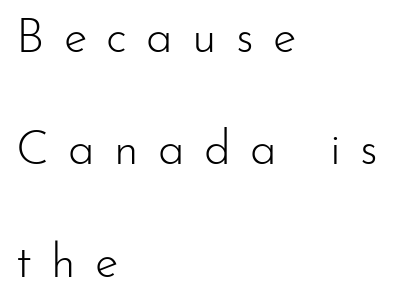
If you measured baseline to baseline, you'd find a long distance. The rendering uses natural spacing where letterforms have individual widths. If you drew a line through each stem, it would be perfectly vertical. To sum up the face: it is a sans, with no serifs.
